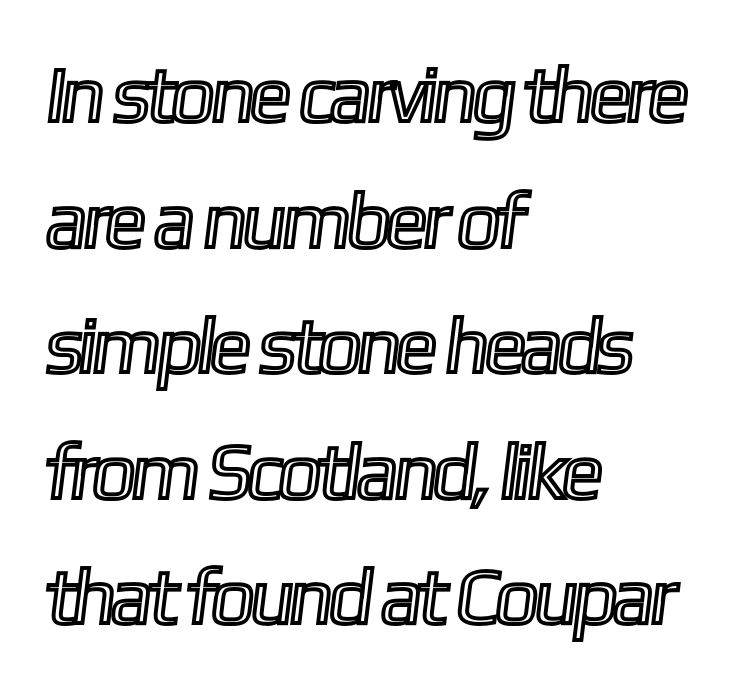
{"width": "condensed", "x_height": "medium", "monospaced": "no", "underline": "no", "align": "left", "line_spacing": "normal", "line_spacing_ratio": 1.59, "letter_spacing": "normal", "letter_spacing_em": 0.0, "glyph_px": 79}
